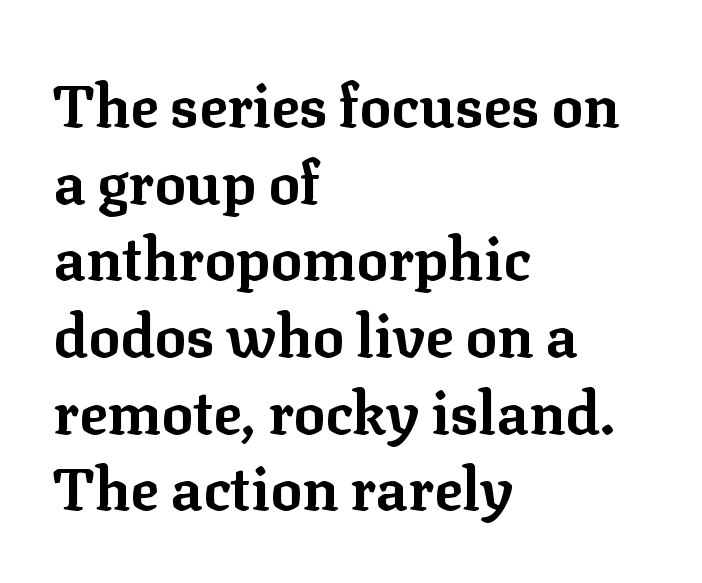
Spacing verdict: proportional, widths tailored to each character. Every character sits straight up, as roman type does. Unmarked baselines from the first word to the last. Note: serifs present on the glyphs.
